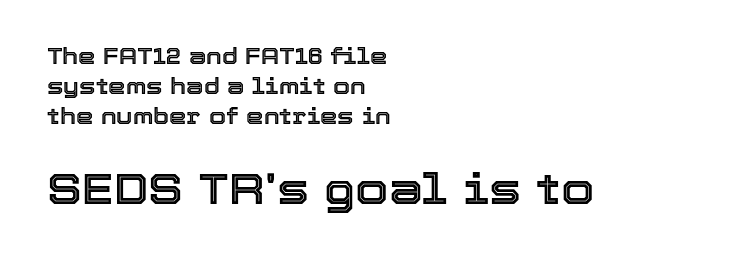
Q: Is the text italic (slanted)? A: No, it is upright.
Q: Is the text underlined? A: No.
Q: How is the paragraph aligned? A: Left-aligned.
Q: Is the spacing between letters normal or unusually wide? A: Normal.
Q: Is the spacing between lines tight, normal or loose? A: Normal.
Q: Which block of text is set in a larger size, the first (top) or the second (bottom)? A: The second (bottom) one.
Q: Width (condensed, normal, or wide)? A: Normal.
Q: x-height? A: Medium.
Q: Monospaced? A: No.
